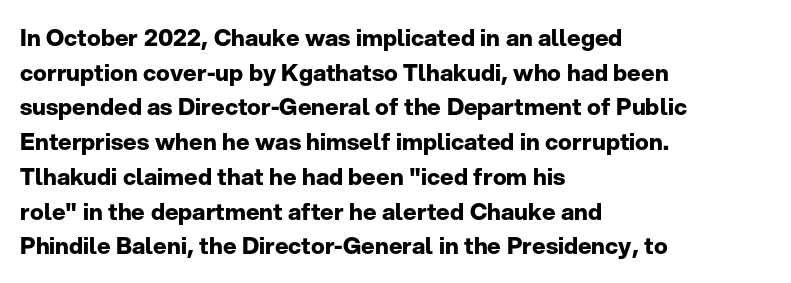
The image shows 23 px bold type, upright; set left-aligned, normal line spacing (1.51x), normal letter spacing, not underlined.
